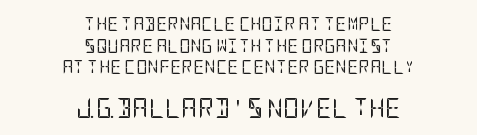
The image shows 20 px text type, upright; set centered, normal line spacing (1.54x), normal letter spacing, not underlined; the second (bottom) block is 1.43x larger.
